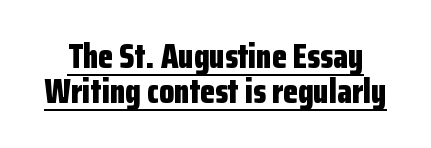
{"serif": "no", "italic": "no", "bold": "yes", "weight": "bold", "width": "condensed", "stroke_contrast": "low", "x_height": "medium", "monospaced": "no", "underline": "yes", "line_spacing": "tight", "line_spacing_ratio": 1.04, "letter_spacing": "normal", "letter_spacing_em": 0.0, "glyph_px": 34}
